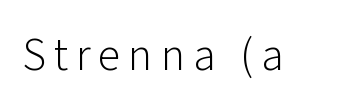
The image shows 46 px light sans-serif type, upright; set not underlined; low stroke contrast and a medium x-height.
